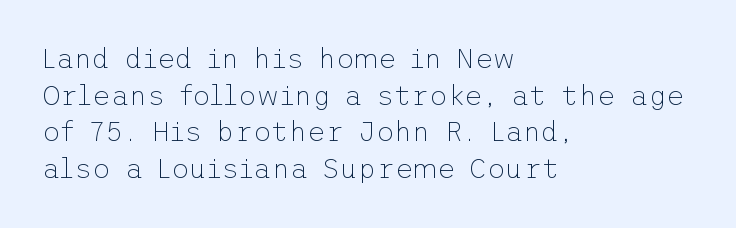
{"serif": "no", "italic": "no", "bold": "no", "weight": "thin", "width": "normal", "stroke_contrast": "low", "x_height": "medium", "underline": "no", "align": "left", "line_spacing": "normal", "line_spacing_ratio": 1.31, "letter_spacing": "normal", "letter_spacing_em": 0.0, "glyph_px": 28}
